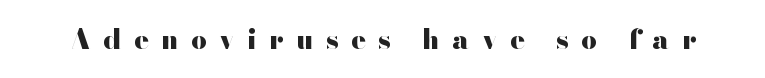
{"italic": "no", "bold": "yes", "underline": "no", "letter_spacing": "wide", "letter_spacing_em": 0.46, "glyph_px": 27}
